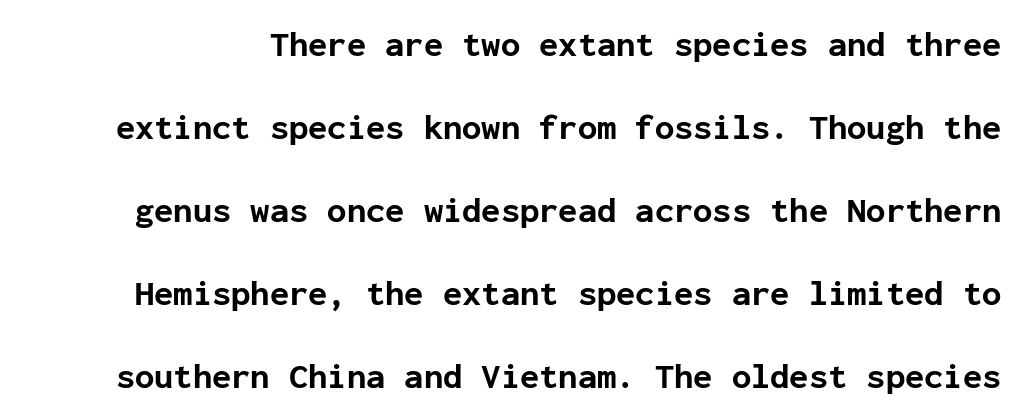
The image shows 35 px bold sans-serif type, upright, monospaced; set loose line spacing (2.37x), normal letter spacing, not underlined; low stroke contrast and a medium x-height.
